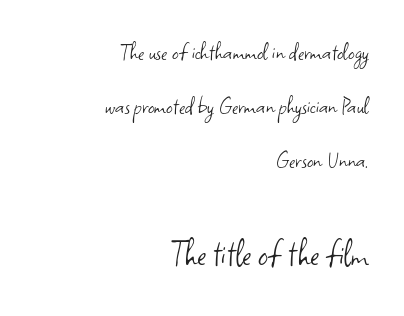
Q: Is the text bold? A: No.
Q: Is the text italic (slanted)? A: Yes.
Q: Is the typeface a serif or a sans-serif typeface? A: Sans-serif.
Q: Is the text underlined? A: No.
Q: How is the paragraph aligned? A: Right-aligned.
Q: Is the spacing between letters normal or unusually wide? A: Normal.
Q: Is the spacing between lines tight, normal or loose? A: Loose.
Q: Which block of text is set in a larger size, the first (top) or the second (bottom)? A: The second (bottom) one.
Q: Width (condensed, normal, or wide)? A: Normal.
Q: Stroke contrast? A: Low.
Q: x-height? A: Small.
Q: Monospaced? A: No.
